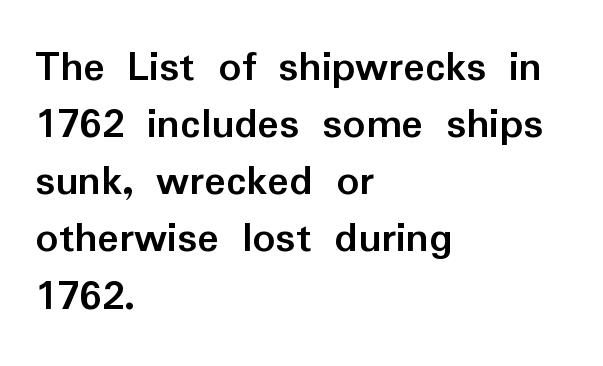
Tracking value appears to be zero — textbook default spacing. You could not count columns in this text — the font is proportionally spaced. The passage shown is not underscored anywhere. This sample is left-justified, so line endings fall wherever the words run out. How would I describe the line gaps? Plain and ordinary. Bold? Absolutely — the strokes are thick and heavy.
